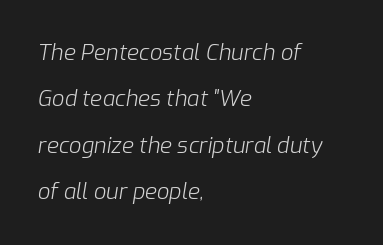
{"italic": "yes", "lean": "right", "slant_degrees": 9, "bold": "no", "underline": "no", "align": "left", "line_spacing": "loose", "line_spacing_ratio": 2.11, "letter_spacing": "normal", "letter_spacing_em": 0.0, "glyph_px": 22}
